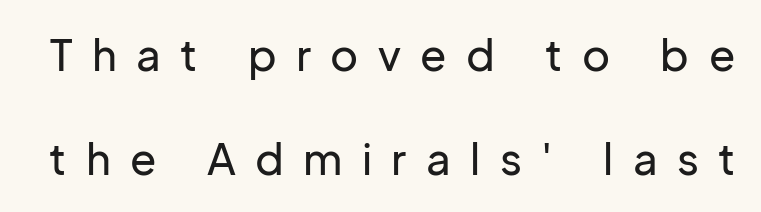
This rendering widens character spacing well past its baseline value. Think of a printed novel: that variable character pitch is what you see here. Nope, no serifs anywhere on these letters. Descenders hang freely into open space. These lines stand farther apart than default settings would place them.
